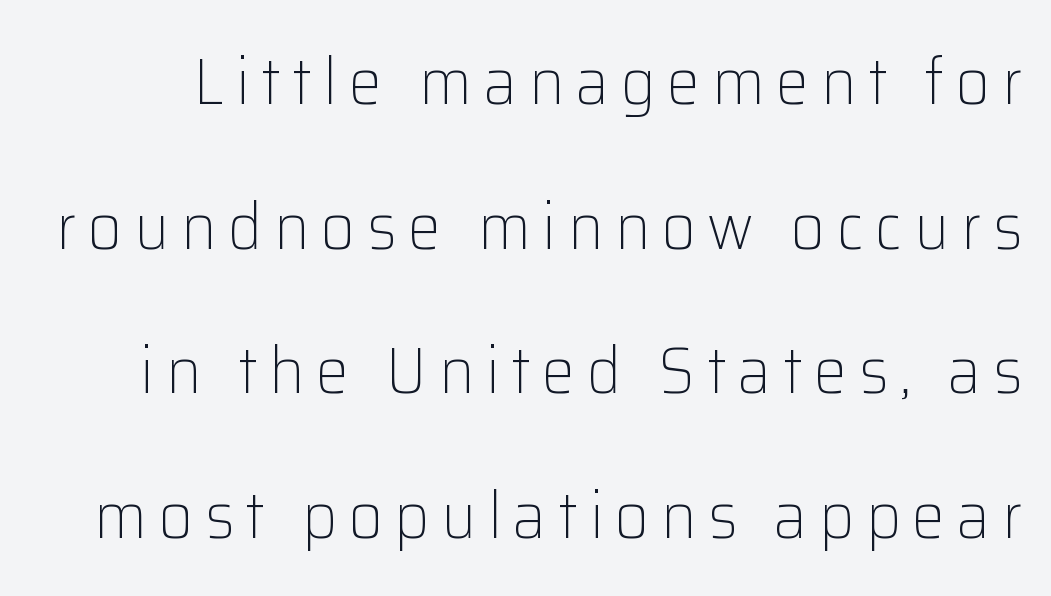
The image shows 66 px light sans-serif type, upright; set loose line spacing (2.19x), not underlined; low stroke contrast and a medium x-height.
